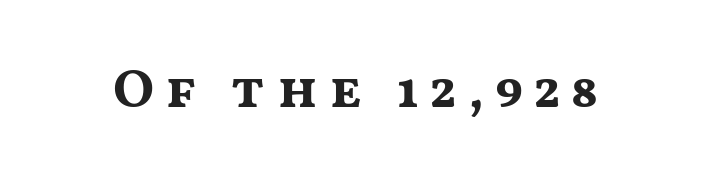
Q: Is the text bold? A: Yes.
Q: Is the text italic (slanted)? A: No, it is upright.
Q: Is the typeface a serif or a sans-serif typeface? A: Sans-serif.
Q: Is the text underlined? A: No.
Q: Is the spacing between letters normal or unusually wide? A: Unusually wide.
Q: Width (condensed, normal, or wide)? A: Wide.
Q: Stroke contrast? A: Medium.
Q: x-height? A: Medium.
Q: Monospaced? A: No.
